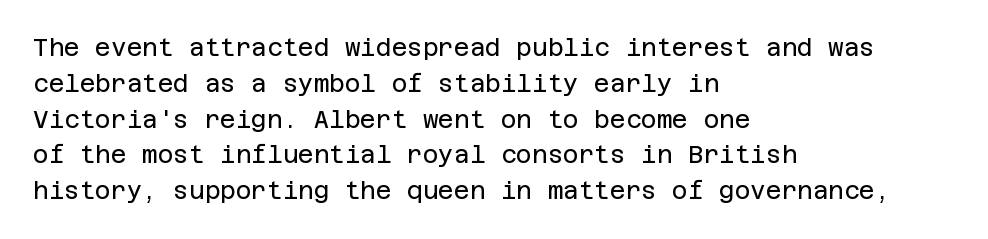
{"italic": "no", "bold": "no", "underline": "no", "align": "left", "line_spacing": "normal", "line_spacing_ratio": 1.49, "letter_spacing": "normal", "letter_spacing_em": 0.0, "glyph_px": 24}
